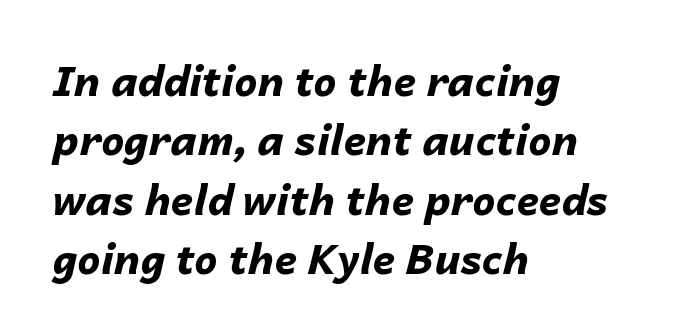
{"italic": "yes", "lean": "right", "slant_degrees": 14, "bold": "yes", "weight": "bold", "width": "normal", "stroke_contrast": "low", "x_height": "medium", "monospaced": "no", "underline": "no", "align": "left", "line_spacing": "normal", "line_spacing_ratio": 1.45, "letter_spacing": "normal", "letter_spacing_em": 0.0, "glyph_px": 41}
